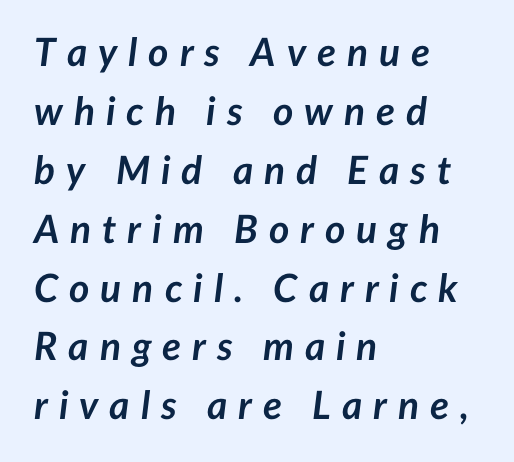
The image shows 39 px semibold type, italic (leaning right); set left-aligned, normal line spacing (1.51x), unusually wide letter spacing (+0.28 em), not underlined; low stroke contrast and a medium x-height.
